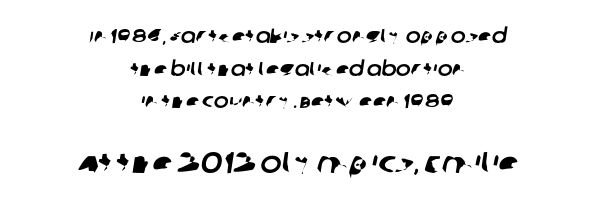
Q: Is the typeface a serif or a sans-serif typeface? A: Sans-serif.
Q: Is the text underlined? A: No.
Q: How is the paragraph aligned? A: Centered.
Q: Is the spacing between letters normal or unusually wide? A: Normal.
Q: Is the spacing between lines tight, normal or loose? A: Normal.
Q: Which block of text is set in a larger size, the first (top) or the second (bottom)? A: The second (bottom) one.
Q: Width (condensed, normal, or wide)? A: Normal.
Q: Stroke contrast? A: Low.
Q: x-height? A: Large.
Q: Monospaced? A: No.
